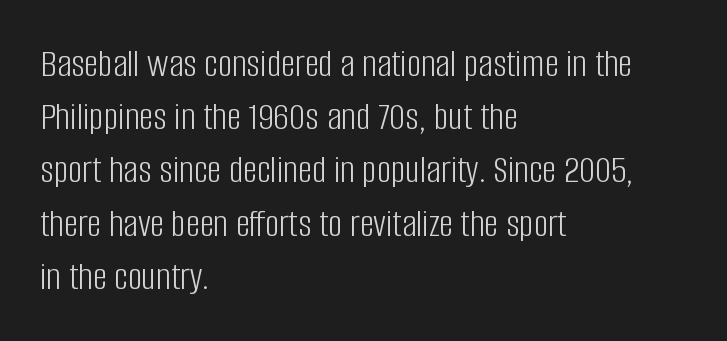
{"serif": "no", "italic": "no", "bold": "no", "weight": "light", "width": "condensed", "stroke_contrast": "low", "x_height": "large", "monospaced": "no", "underline": "no", "align": "left", "line_spacing": "normal", "line_spacing_ratio": 1.33, "letter_spacing": "normal", "letter_spacing_em": 0.0, "glyph_px": 40}
